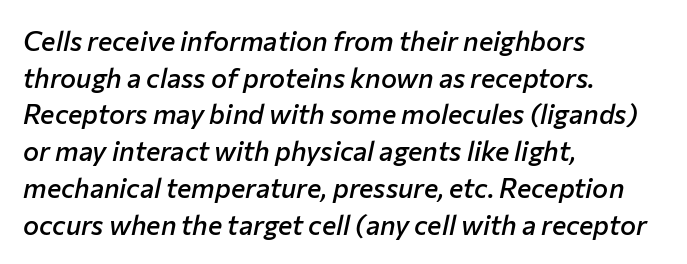
The image shows 27 px text type, italic (leaning right); set left-aligned, normal line spacing (1.36x), normal letter spacing, not underlined.
